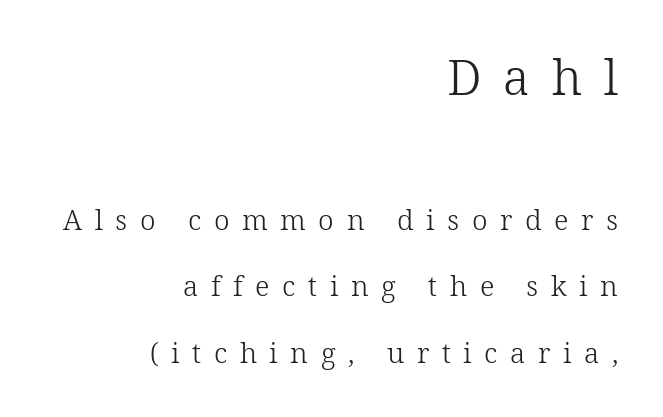
The passage shown is not bold in any degree. Old-style or modern, the face here clearly has serifs. Regarding leading, the lines here are spaced well apart. Rendered with straight, roman letterforms. The gap between lines stays unmarked.
